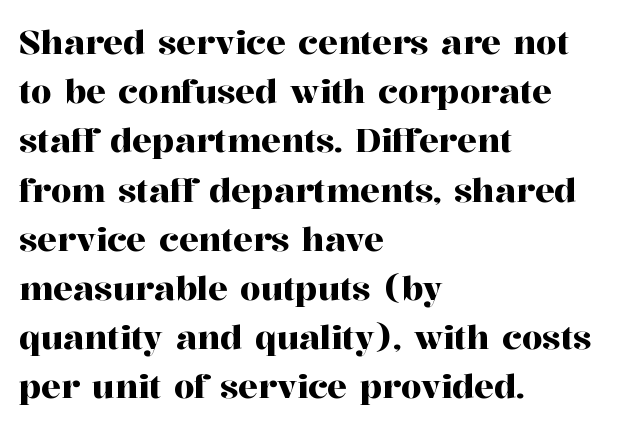
Q: Is the text italic (slanted)? A: No, it is upright.
Q: Is the typeface a serif or a sans-serif typeface? A: Serif.
Q: Is the text underlined? A: No.
Q: How is the paragraph aligned? A: Left-aligned.
Q: Is the spacing between letters normal or unusually wide? A: Normal.
Q: Is the spacing between lines tight, normal or loose? A: Normal.
Q: Width (condensed, normal, or wide)? A: Normal.
Q: Stroke contrast? A: High.
Q: x-height? A: Medium.
Q: Monospaced? A: No.
